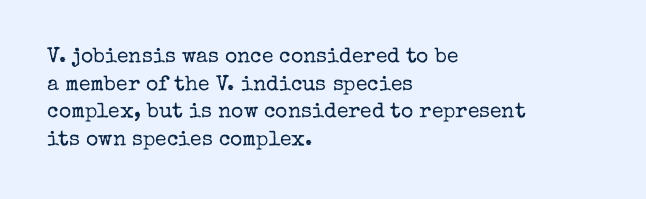
Teacher's note: observe the even left margin — that is flush-left alignment. The line texture is even and compact thanks to regular tracking. The lettering stays uniformly vertical, giving the passage a roman look. The baseline area is clear.
